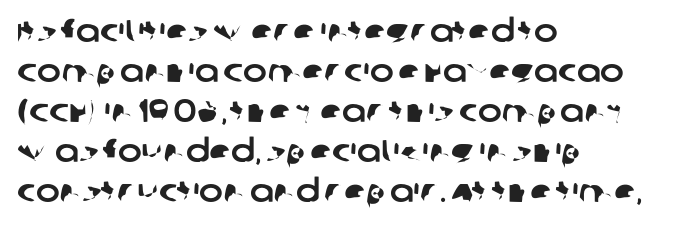
The paragraph has a hard left edge and a soft right edge. The baseline area is clear. The passage shown is typeset with a sans-serif family. Spacing verdict: proportional, widths tailored to each character. Horizontal bands of white between lines are of average thickness. Is the letter spacing exaggerated? No — it looks like the ordinary default.
